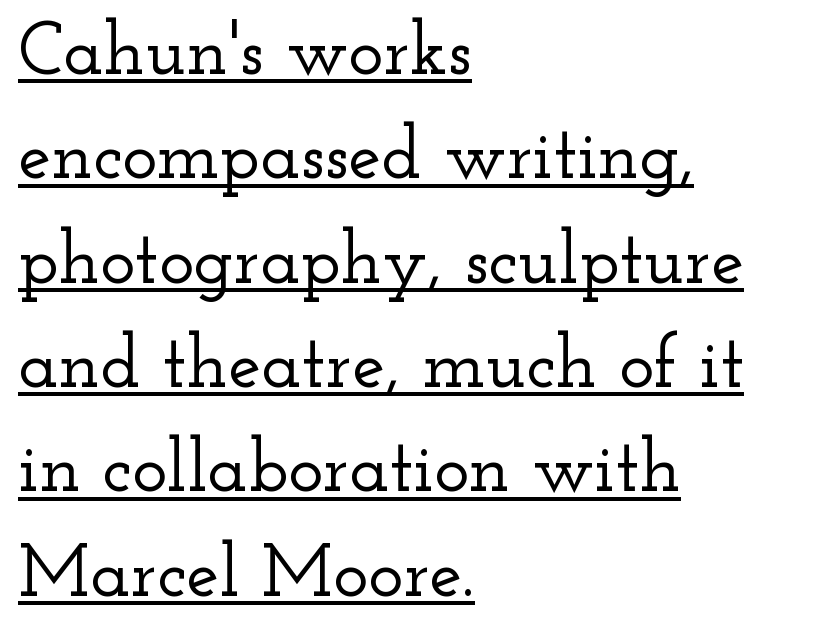
The typesetter chose a ragged-right arrangement here. Here the designer chose a conventional face with non-uniform glyph widths. The rendered words wear a rule along their underside. Words appear dense and cohesive because spacing is normal.
